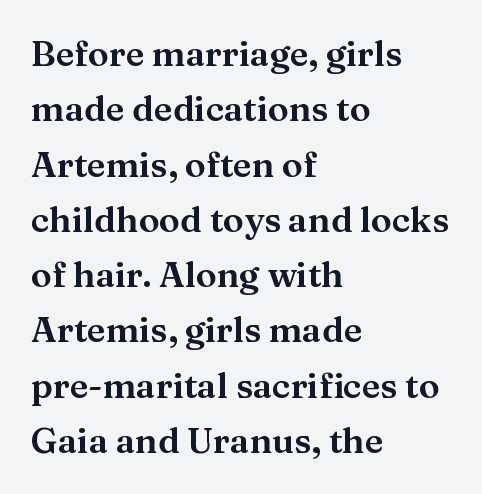
{"serif": "yes", "italic": "no", "width": "normal", "stroke_contrast": "medium", "x_height": "medium", "monospaced": "no", "underline": "no", "align": "left", "line_spacing": "normal", "line_spacing_ratio": 1.58, "letter_spacing": "normal", "letter_spacing_em": 0.0, "glyph_px": 35}
